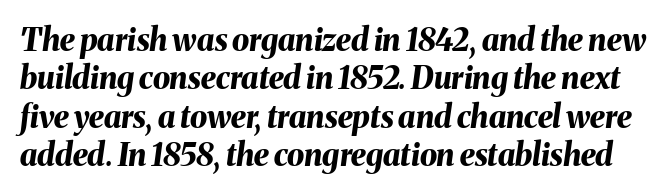
Q: Is the text bold? A: Yes.
Q: Is the text italic (slanted)? A: Yes, it leans right by about 8 degrees.
Q: Is the text underlined? A: No.
Q: Is the spacing between letters normal or unusually wide? A: Normal.
Q: Width (condensed, normal, or wide)? A: Normal.
Q: Stroke contrast? A: Medium.
Q: x-height? A: Medium.
Q: Monospaced? A: No.
